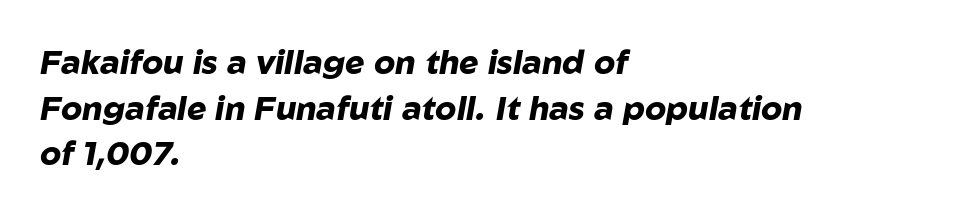
Q: Is the text bold? A: Yes.
Q: Is the text italic (slanted)? A: Yes, it leans right by about 10 degrees.
Q: Is the text underlined? A: No.
Q: How is the paragraph aligned? A: Left-aligned.
Q: Is the spacing between letters normal or unusually wide? A: Normal.
Q: Is the spacing between lines tight, normal or loose? A: Normal.
Q: Width (condensed, normal, or wide)? A: Normal.
Q: Stroke contrast? A: Low.
Q: x-height? A: Medium.
Q: Monospaced? A: No.
